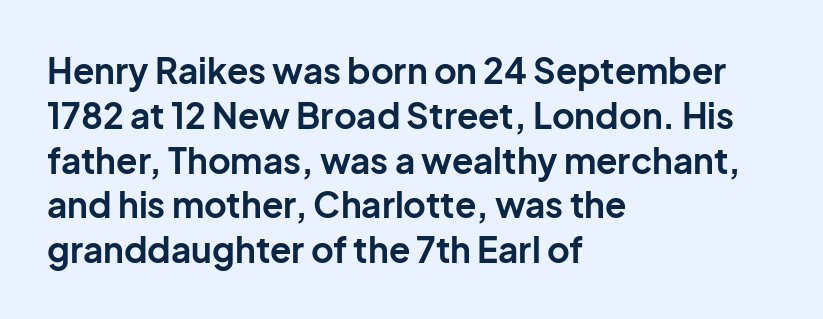
Caption: standard tracking, unaltered. Leading matches the norm, producing a regular column. Examine the stroke ends and you'll find no serifs. Notice how the passage keeps a crisp vertical edge on the left only. The glyphs are unaccompanied by any horizontal stroke below them. Notice how the stems are strictly vertical — no italics here.
